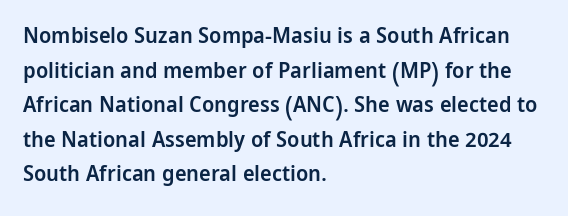
Q: Is the text bold? A: Semi-bold.
Q: Is the text italic (slanted)? A: No, it is upright.
Q: Is the text underlined? A: No.
Q: How is the paragraph aligned? A: Left-aligned.
Q: Is the spacing between letters normal or unusually wide? A: Normal.
Q: Is the spacing between lines tight, normal or loose? A: Normal.
